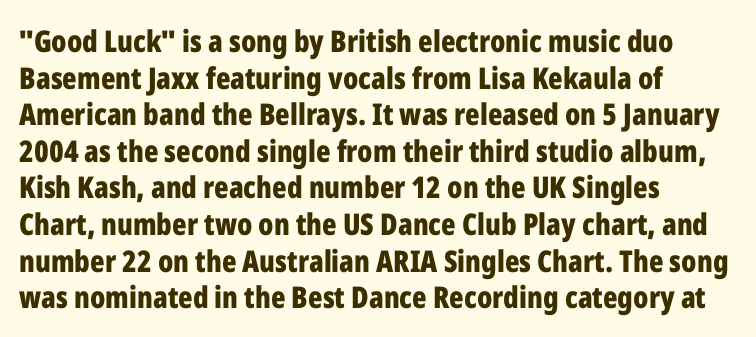
The image shows 30 px bold, condensed sans-serif type, upright; set left-aligned, line spacing 1.22x, normal letter spacing, not underlined; low stroke contrast and a medium x-height.
